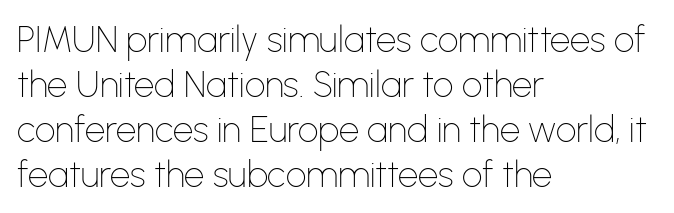
Q: Is the text bold? A: No.
Q: Is the text italic (slanted)? A: No, it is upright.
Q: Is the typeface a serif or a sans-serif typeface? A: Sans-serif.
Q: Is the text underlined? A: No.
Q: How is the paragraph aligned? A: Left-aligned.
Q: Is the spacing between letters normal or unusually wide? A: Normal.
Q: Is the spacing between lines tight, normal or loose? A: Normal.
Q: Width (condensed, normal, or wide)? A: Normal.
Q: Stroke contrast? A: Low.
Q: x-height? A: Medium.
Q: Monospaced? A: No.
